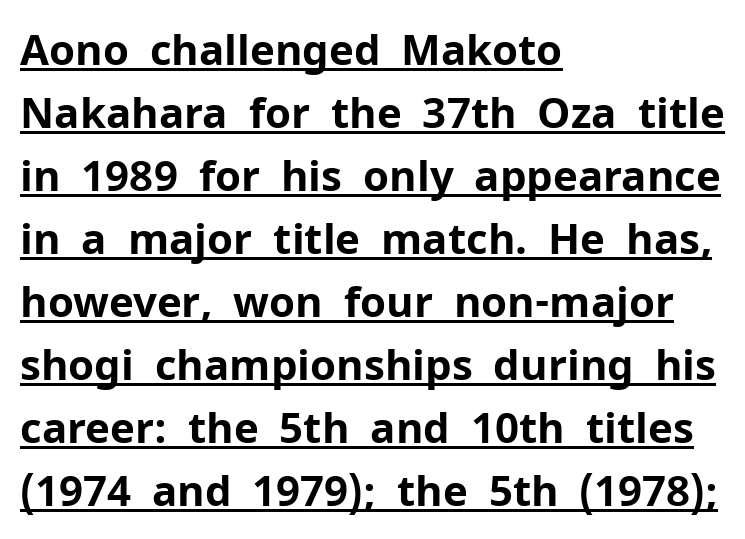
Q: Is the text bold? A: Yes.
Q: Is the text italic (slanted)? A: No, it is upright.
Q: Is the typeface a serif or a sans-serif typeface? A: Sans-serif.
Q: Is the text underlined? A: Yes.
Q: How is the paragraph aligned? A: Left-aligned.
Q: Is the spacing between letters normal or unusually wide? A: Normal.
Q: Is the spacing between lines tight, normal or loose? A: Normal.
Q: Width (condensed, normal, or wide)? A: Normal.
Q: Stroke contrast? A: Low.
Q: x-height? A: Medium.
Q: Monospaced? A: No.
